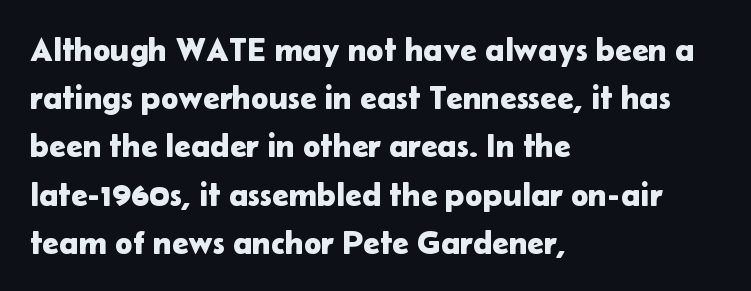
The image shows 33 px sans-serif type, upright; set left-aligned, normal line spacing (1.46x), normal letter spacing, not underlined; low stroke contrast and a medium x-height.
